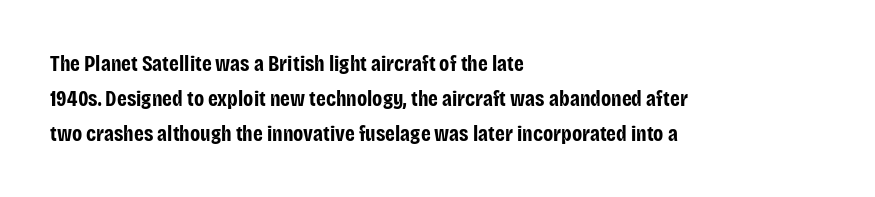
One-word summary of the alignment: left. Characters remain perfectly vertical along every line. Words float on clear page, feet unadorned. Look at the tracking — it's just the regular setting, nothing added.
